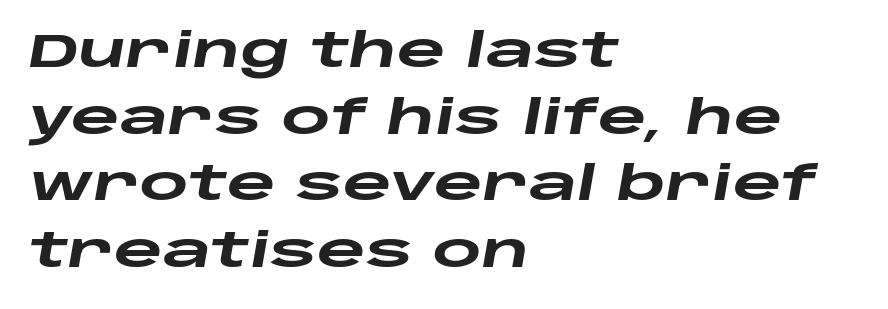
In terms of letterspacing, this is plain default setting. Any mark beneath the type? The region is blank. Proportional: the letters do not fall into vertical columns. Observe the lean: these are italic letterforms. Typesetter's note: full bold, strokes at maximum text heaviness.
